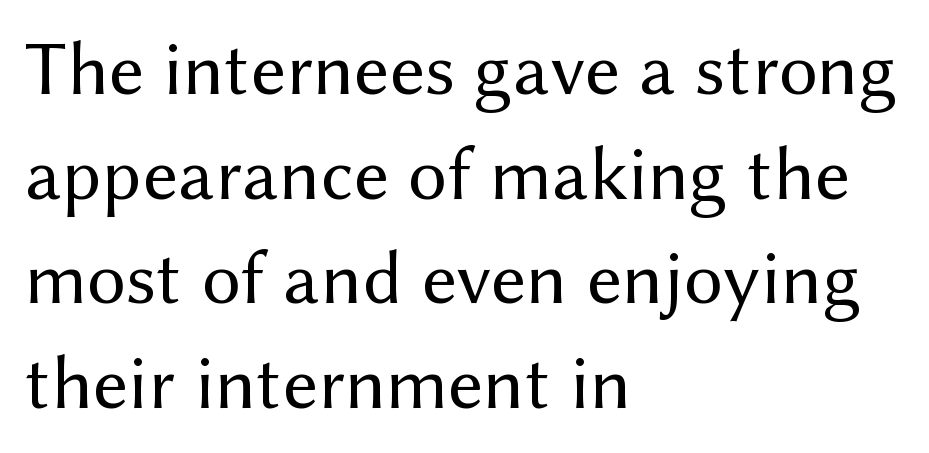
Q: Is the text bold? A: No.
Q: Is the text italic (slanted)? A: No, it is upright.
Q: Is the typeface a serif or a sans-serif typeface? A: Sans-serif.
Q: Is the text underlined? A: No.
Q: How is the paragraph aligned? A: Left-aligned.
Q: Is the spacing between letters normal or unusually wide? A: Normal.
Q: Is the spacing between lines tight, normal or loose? A: Normal.
Q: Width (condensed, normal, or wide)? A: Normal.
Q: Stroke contrast? A: Medium.
Q: x-height? A: Medium.
Q: Monospaced? A: No.
